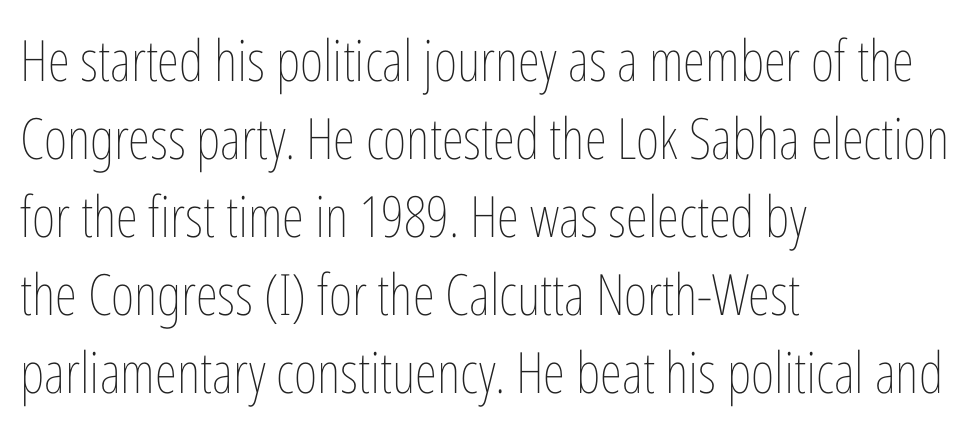
Notice how descenders clear the ascenders below comfortably — that's standard leading. Line beginnings align vertically; line endings do not. The passage shown is not bold in any degree. Designer's note — italics off, roman on. A bare baseline throughout the passage.
